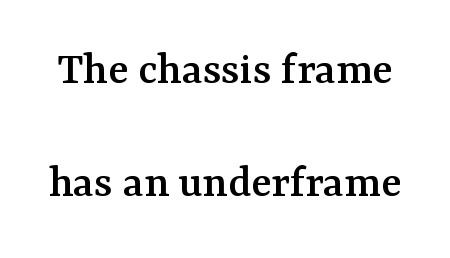
Q: Is the text italic (slanted)? A: No, it is upright.
Q: Is the typeface a serif or a sans-serif typeface? A: Serif.
Q: Is the text underlined? A: No.
Q: Is the spacing between letters normal or unusually wide? A: Normal.
Q: Is the spacing between lines tight, normal or loose? A: Loose.
Q: Width (condensed, normal, or wide)? A: Normal.
Q: Stroke contrast? A: Medium.
Q: x-height? A: Medium.
Q: Monospaced? A: No.
